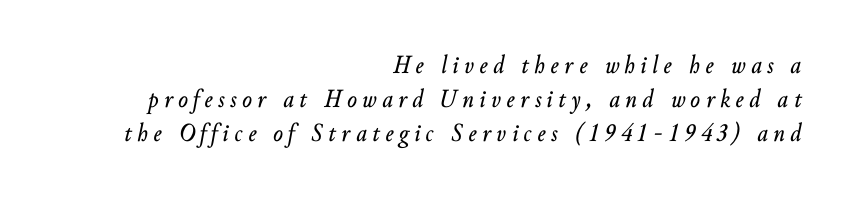
{"italic": "yes", "lean": "right", "slant_degrees": 10, "underline": "no", "align": "right", "line_spacing": "normal", "line_spacing_ratio": 1.31, "letter_spacing": "wide", "letter_spacing_em": 0.21, "glyph_px": 26}
